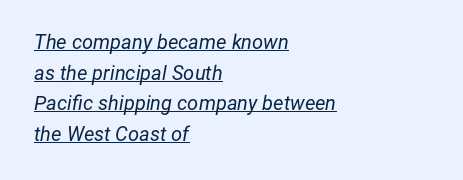
The image shows 20 px text type, italic (leaning right); set left-aligned, normal line spacing (1.53x), normal letter spacing, underlined.
